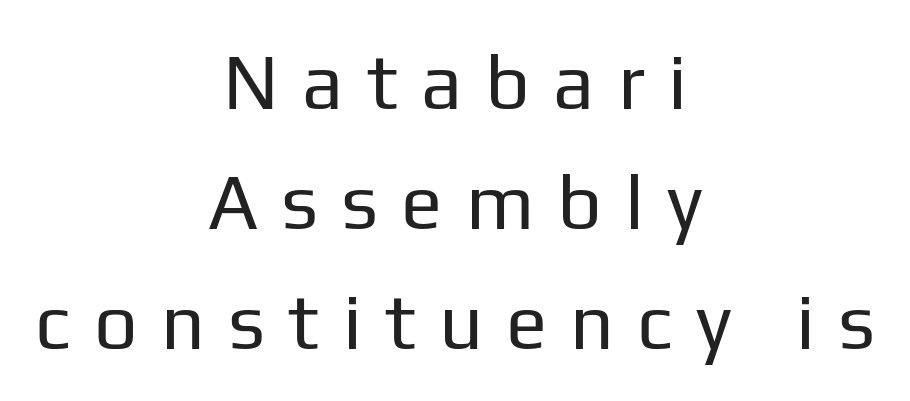
The image shows 77 px regular-weight sans-serif type, upright; set centered, normal line spacing (1.56x), unusually wide letter spacing (+0.3 em), not underlined; low stroke contrast and a medium x-height.
